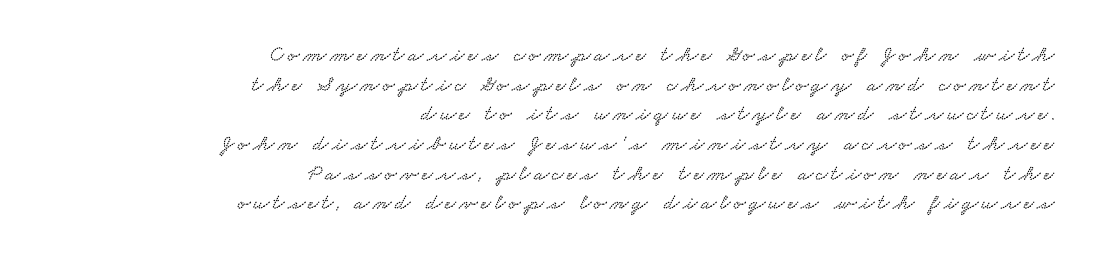
Q: Is the text underlined? A: No.
Q: How is the paragraph aligned? A: Right-aligned.
Q: Is the spacing between lines tight, normal or loose? A: Normal.
